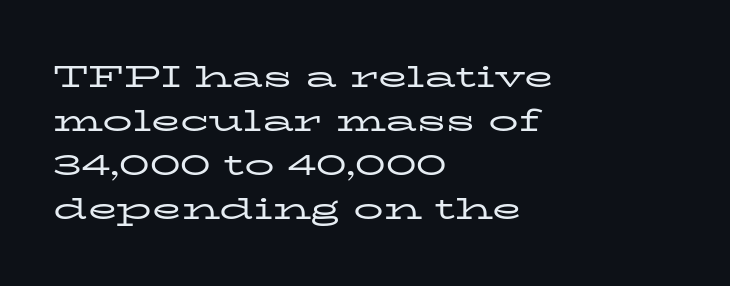
{"serif": "yes", "italic": "no", "bold": "no", "weight": "regular", "width": "wide", "stroke_contrast": "low", "x_height": "medium", "monospaced": "no", "underline": "no", "align": "left", "line_spacing": "normal", "line_spacing_ratio": 1.47, "letter_spacing": "normal", "letter_spacing_em": 0.0, "glyph_px": 30}
